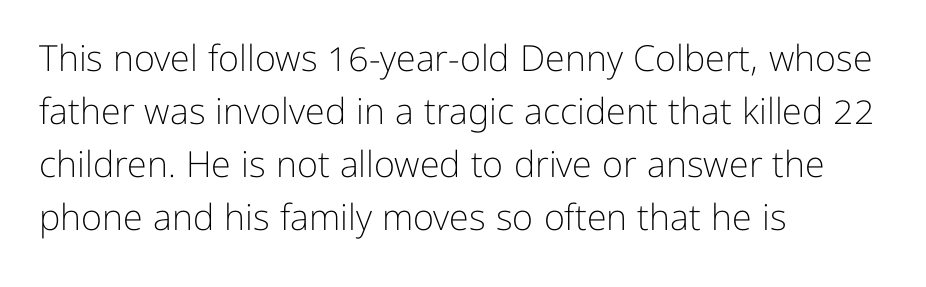
Nothing unusual about the tracking: characters are spaced as the font intends. This sample uses an upright cut, with every glyph sitting square on the baseline. The weight tops out at a normal text grade. Quick note: interline space is typical. These lines are rendered in a variable-pitch font.
